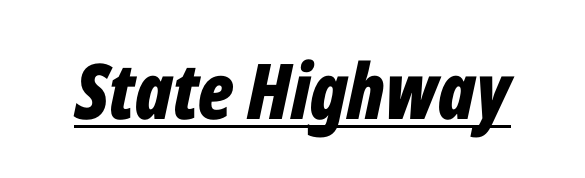
Standard letterfit; no display-style spreading of the glyphs. Yep, that's italic — everything's leaning. How heavy is the stroke? Heavy — this is a bold. This rendering features underlined lettering.
